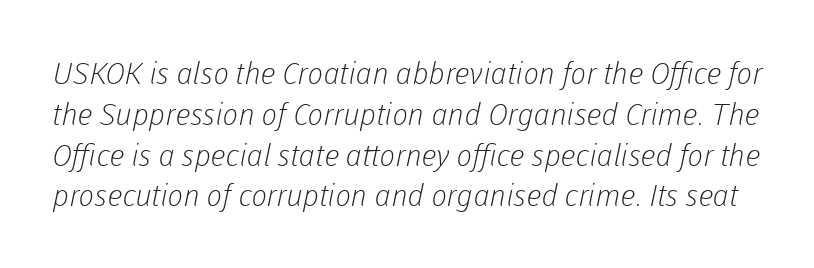
The image shows 30 px light sans-serif type; set normal line spacing (1.36x), normal letter spacing, not underlined; low stroke contrast and a medium x-height.
